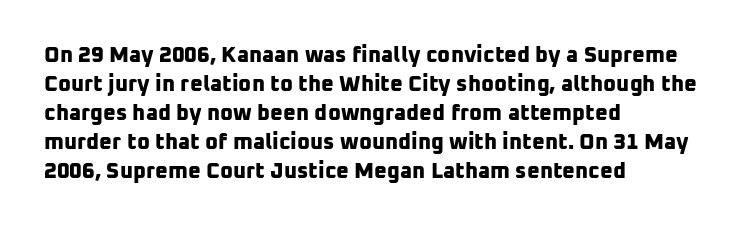
Q: Is the text bold? A: Yes.
Q: Is the text underlined? A: No.
Q: How is the paragraph aligned? A: Left-aligned.
Q: Is the spacing between letters normal or unusually wide? A: Normal.
Q: Is the spacing between lines tight, normal or loose? A: Normal.
